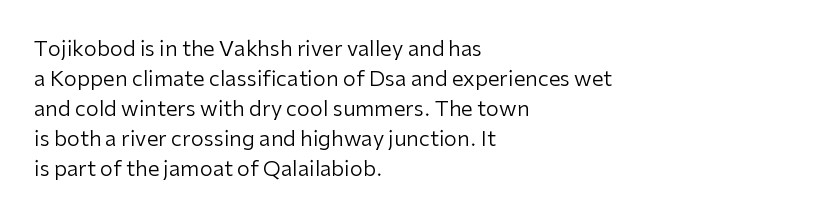
Q: Is the text bold? A: No.
Q: Is the text italic (slanted)? A: No, it is upright.
Q: Is the text underlined? A: No.
Q: How is the paragraph aligned? A: Left-aligned.
Q: Is the spacing between letters normal or unusually wide? A: Normal.
Q: Is the spacing between lines tight, normal or loose? A: Normal.
